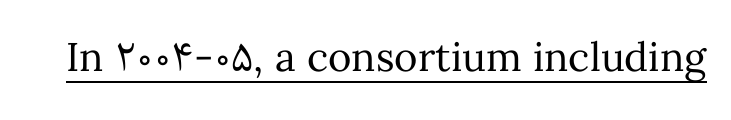
Between one letter and the next there's only the usual sliver of space. No letter is thick-stroked: the sample isn't bold. Underline: present. The typography opts for an upright posture over an oblique one.
